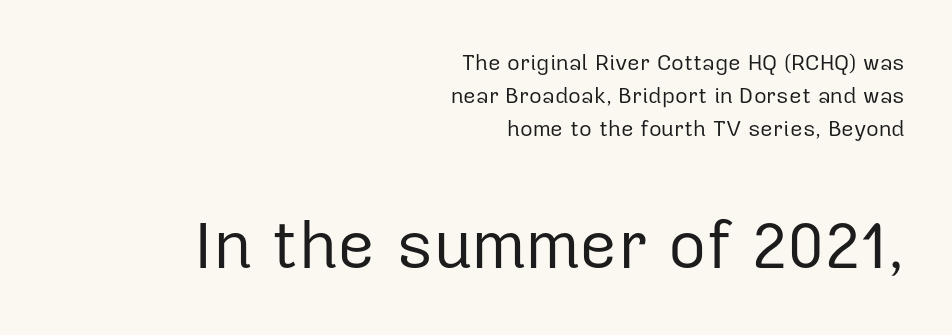
{"serif": "no", "italic": "no", "bold": "no", "weight": "regular", "width": "normal", "stroke_contrast": "low", "x_height": "medium", "monospaced": "no", "underline": "no", "align": "right", "line_spacing": "normal", "line_spacing_ratio": 1.51, "letter_spacing": "normal", "letter_spacing_em": 0.0, "larger_block": "second", "size_ratio": 3.0, "glyph_px": 66}
